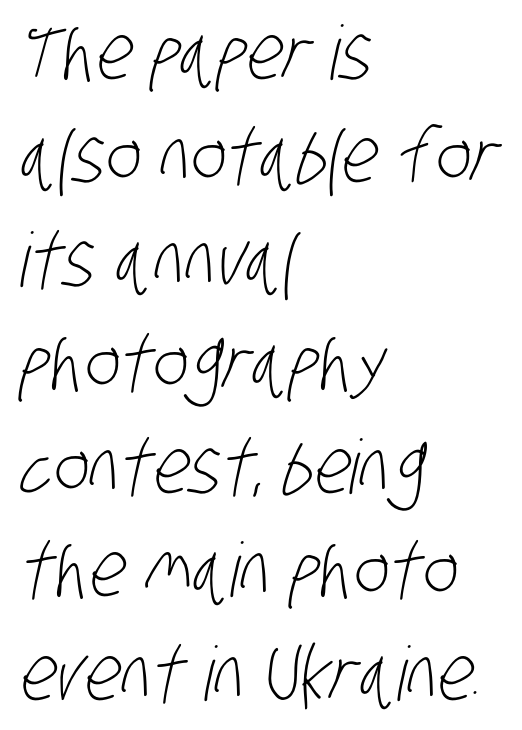
{"serif": "no", "bold": "no", "weight": "light", "width": "condensed", "stroke_contrast": "low", "x_height": "large", "monospaced": "no", "underline": "no", "align": "left", "line_spacing": "normal", "line_spacing_ratio": 1.38, "letter_spacing": "normal", "letter_spacing_em": 0.0, "glyph_px": 75}
